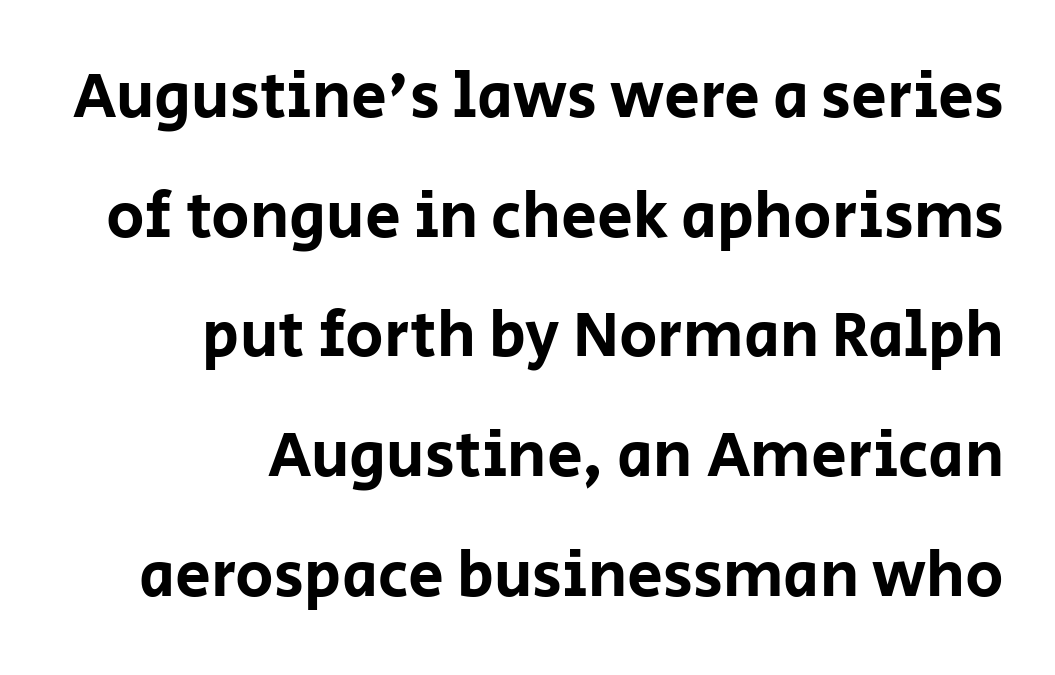
{"serif": "no", "italic": "no", "width": "normal", "stroke_contrast": "low", "x_height": "large", "monospaced": "no", "underline": "no", "align": "right", "line_spacing_ratio": 1.87, "letter_spacing": "normal", "letter_spacing_em": 0.0, "glyph_px": 64}
